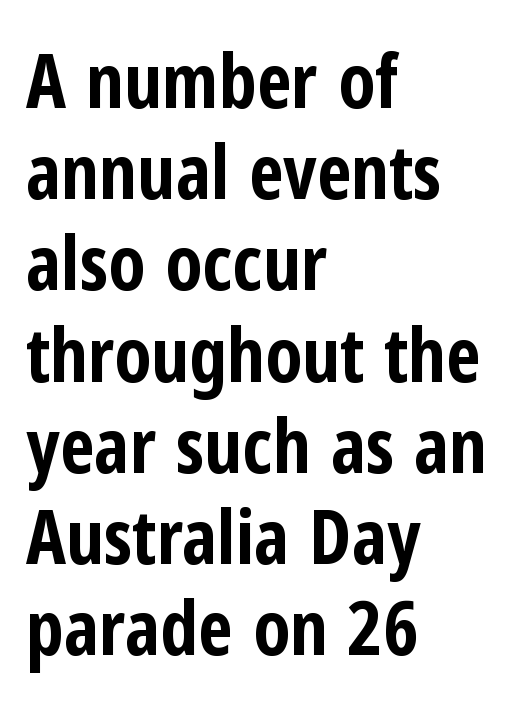
Q: Is the text bold? A: Yes.
Q: Is the text italic (slanted)? A: No, it is upright.
Q: Is the typeface a serif or a sans-serif typeface? A: Sans-serif.
Q: Is the text underlined? A: No.
Q: How is the paragraph aligned? A: Left-aligned.
Q: Is the spacing between letters normal or unusually wide? A: Normal.
Q: Width (condensed, normal, or wide)? A: Condensed.
Q: Stroke contrast? A: Low.
Q: x-height? A: Medium.
Q: Monospaced? A: No.
